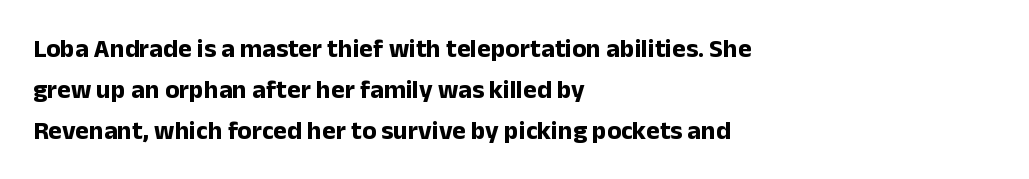
{"italic": "no", "bold": "yes", "underline": "no", "align": "left", "line_spacing": "normal", "line_spacing_ratio": 1.58, "letter_spacing": "normal", "letter_spacing_em": 0.0, "glyph_px": 26}
